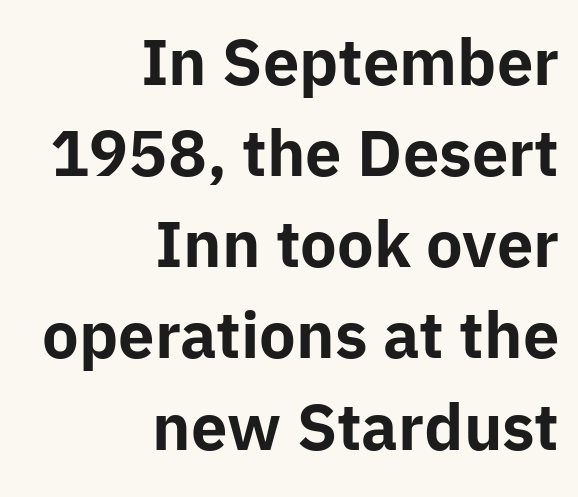
{"serif": "no", "italic": "no", "bold": "yes", "weight": "bold", "width": "normal", "stroke_contrast": "low", "x_height": "medium", "monospaced": "no", "underline": "no", "align": "right", "line_spacing": "normal", "line_spacing_ratio": 1.47, "letter_spacing": "normal", "letter_spacing_em": 0.0, "glyph_px": 62}
